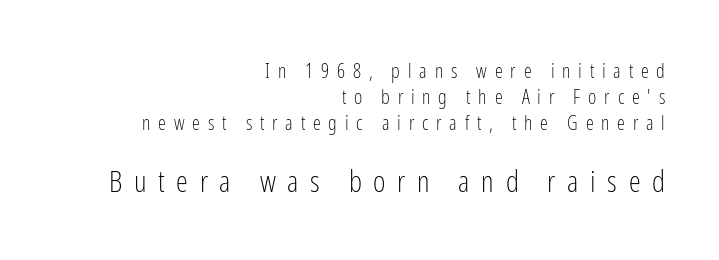
These lines are rendered in a variable-pitch font. Underlining? Definitely not there. The designer gave the closing block more size than the opening block. One glance says typical: line gaps are just what's usual.
